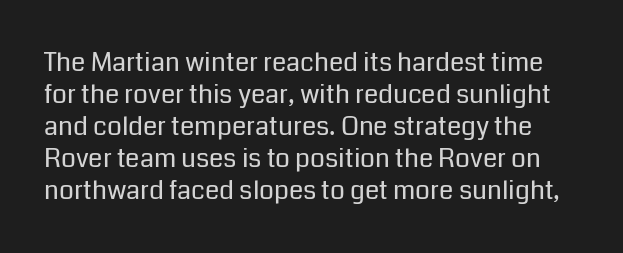
Think standard paragraph weight, or any step lighter than that. Only glyphs here, with clear space below each row. Is there any slant? The stems are plumb. Characters follow at the spacing the type designer built in.
